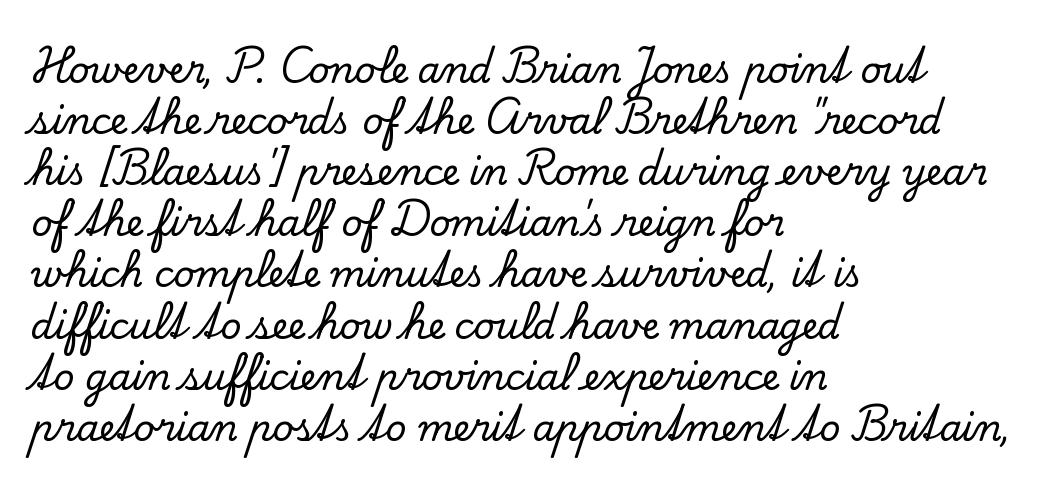
Q: Is the text italic (slanted)? A: Yes.
Q: Is the typeface a serif or a sans-serif typeface? A: Serif.
Q: Is the text underlined? A: No.
Q: How is the paragraph aligned? A: Left-aligned.
Q: Is the spacing between letters normal or unusually wide? A: Normal.
Q: Is the spacing between lines tight, normal or loose? A: Normal.
Q: Width (condensed, normal, or wide)? A: Normal.
Q: Stroke contrast? A: Low.
Q: x-height? A: Small.
Q: Monospaced? A: No.
